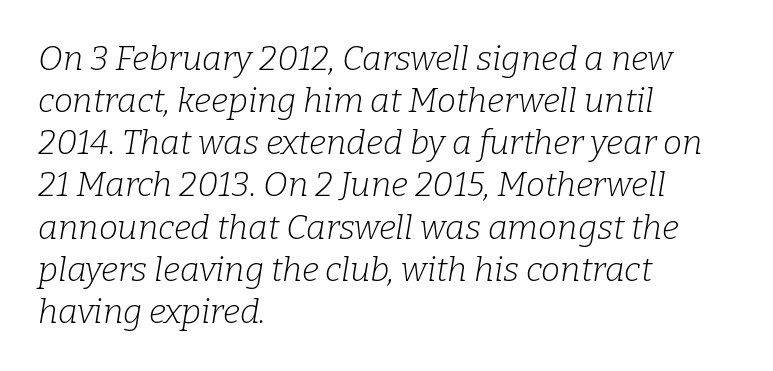
The image shows 34 px light serif type, italic (leaning right); set left-aligned, line spacing 1.24x, normal letter spacing, not underlined; low stroke contrast and a medium x-height.
